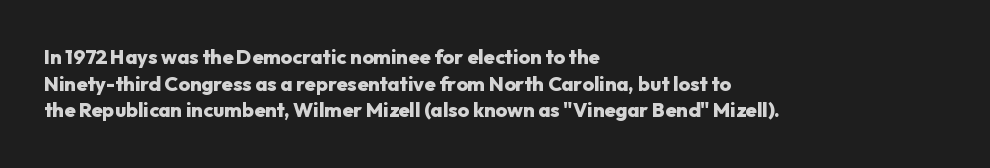
The typography opts for an upright posture over an oblique one. A classic flush-left, rag-right setting is used for this passage. Words appear dense and cohesive because spacing is normal. A full-strength bold gives these letters their thick strokes. Rule under the text: the space is simply empty.
